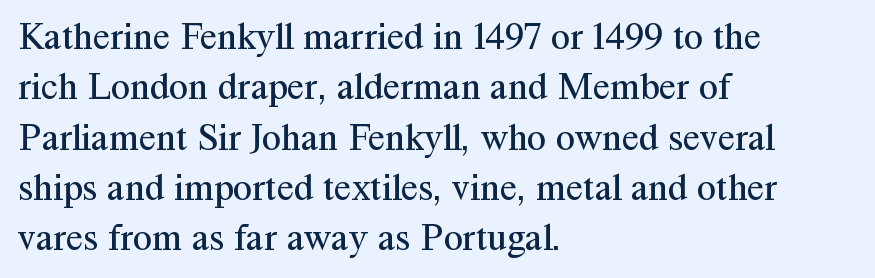
The image shows 39 px regular-weight serif type, upright; set left-aligned, normal line spacing (1.29x), normal letter spacing, not underlined; medium stroke contrast and a medium x-height.
